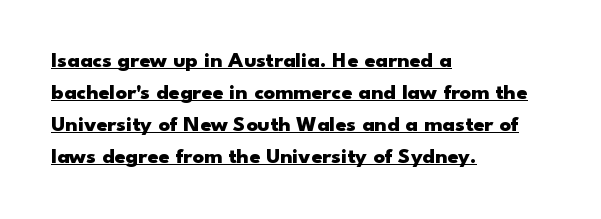
Q: Is the text bold? A: Yes.
Q: Is the text italic (slanted)? A: No, it is upright.
Q: Is the text underlined? A: Yes.
Q: How is the paragraph aligned? A: Left-aligned.
Q: Is the spacing between letters normal or unusually wide? A: Normal.
Q: Is the spacing between lines tight, normal or loose? A: Normal.
